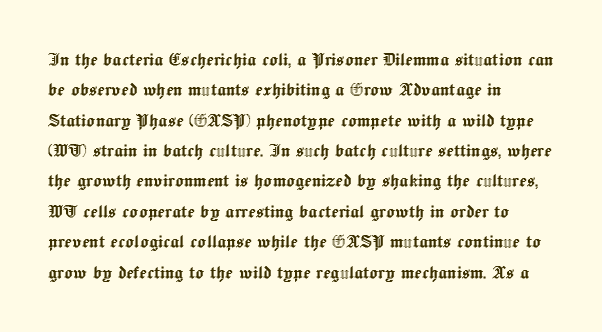
Descenders are the only things crossing below the line. The paragraph has a hard left edge and a soft right edge. Nothing unusual about the tracking: characters are spaced as the font intends. Vertically, the passage feels balanced, rows spaced as you'd expect. If you drew a line through each stem, it would be perfectly vertical.
